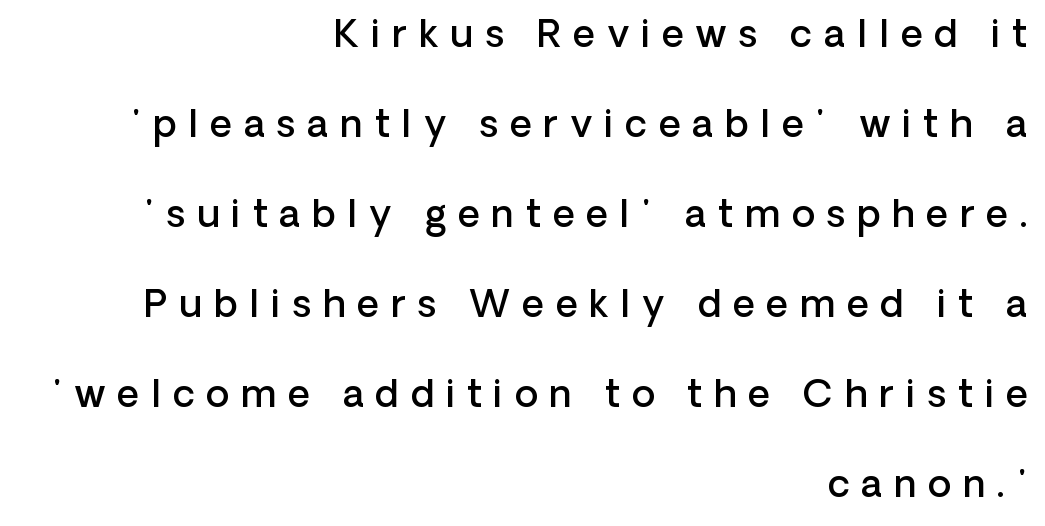
{"serif": "no", "italic": "no", "bold": "semi", "weight": "semibold", "width": "normal", "stroke_contrast": "low", "x_height": "medium", "monospaced": "no", "underline": "no", "align": "right", "line_spacing": "loose", "line_spacing_ratio": 2.37, "letter_spacing": "wide", "letter_spacing_em": 0.31, "glyph_px": 38}
